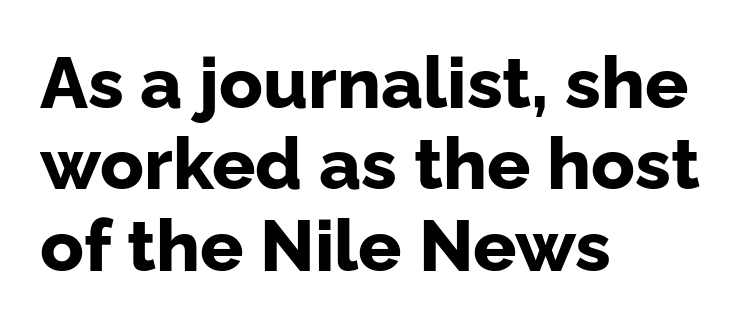
In terms of posture, this sample is upright. Bold? Absolutely — the strokes are thick and heavy. The designer went with a sans here, leaving each stem footless. Observe the ordinary spacing: letters are neighbours, not strangers. The line-height multiplier appears low, near solid setting. Bare-footed words on every line.
